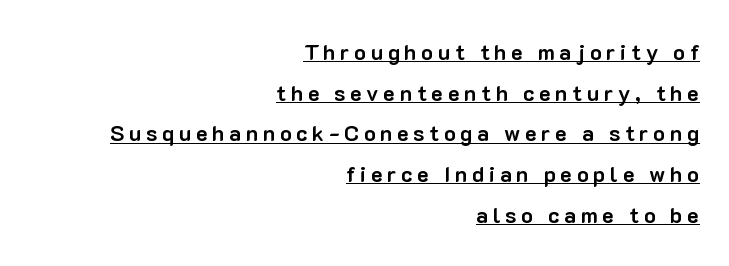
You could only call the tracking loose — the letters float apart. Where is the straight margin? On the right. Notice how a bar underscores the lettering throughout. These lines carry a lot of weight — the face is fully bold. No italicization has been applied; the sample stays upright.
